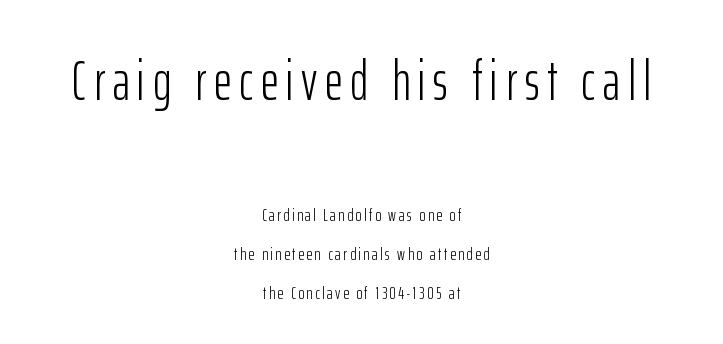
{"serif": "no", "italic": "no", "bold": "no", "weight": "light", "width": "condensed", "stroke_contrast": "low", "x_height": "medium", "monospaced": "no", "underline": "no", "align": "center", "line_spacing": "loose", "line_spacing_ratio": 2.16, "larger_block": "first", "size_ratio": 3.06, "glyph_px": 55}
